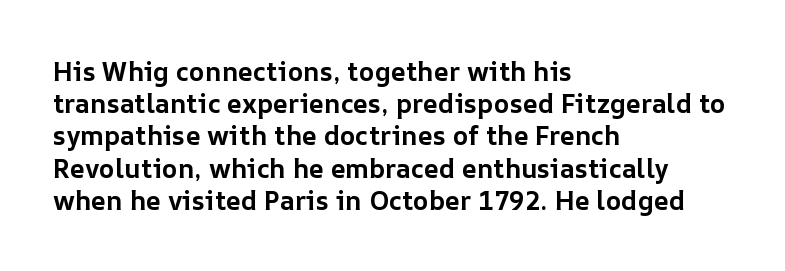
The image shows 26 px bold type, upright; set left-aligned, line spacing 1.24x, normal letter spacing, not underlined.
